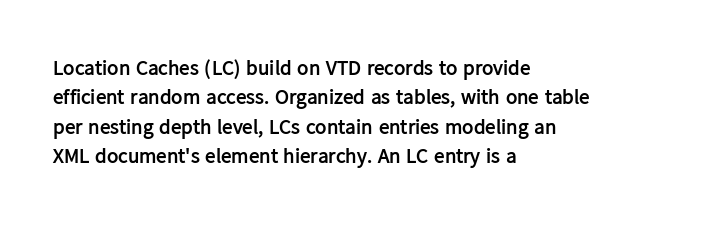
Posture: upright roman. Underlining? Definitely not there. Each line starts at the same left margin while the right side varies. Stroke thickness is high; the sample reads as a true bold. The block of text has a typical density, with ordinary space between rows.
